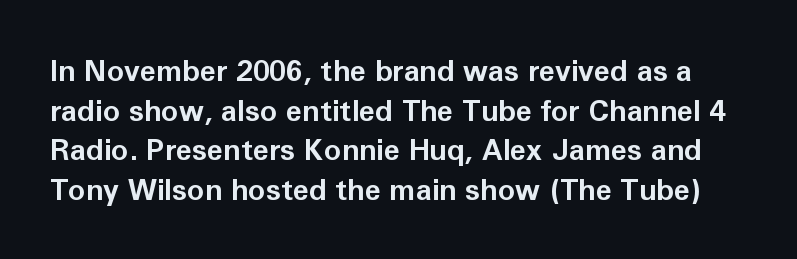
Q: Is the text bold? A: Yes.
Q: Is the text italic (slanted)? A: No, it is upright.
Q: Is the typeface a serif or a sans-serif typeface? A: Sans-serif.
Q: Is the text underlined? A: No.
Q: Is the spacing between letters normal or unusually wide? A: Normal.
Q: Is the spacing between lines tight, normal or loose? A: Normal.
Q: Width (condensed, normal, or wide)? A: Normal.
Q: Stroke contrast? A: Low.
Q: x-height? A: Medium.
Q: Monospaced? A: No.
